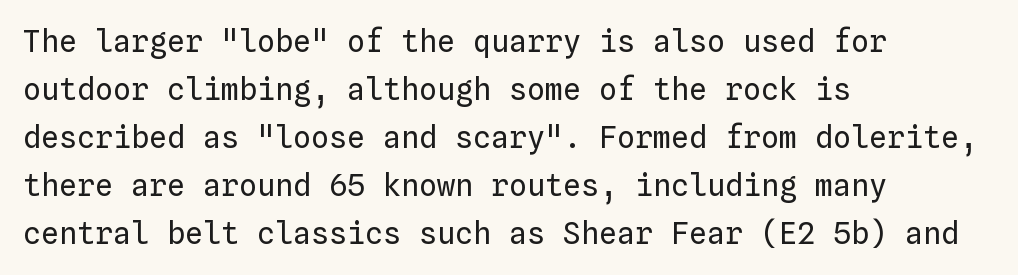
The image shows 30 px regular-weight type, upright, monospaced; set left-aligned, normal line spacing (1.6x), normal letter spacing, not underlined; low stroke contrast and a medium x-height.
